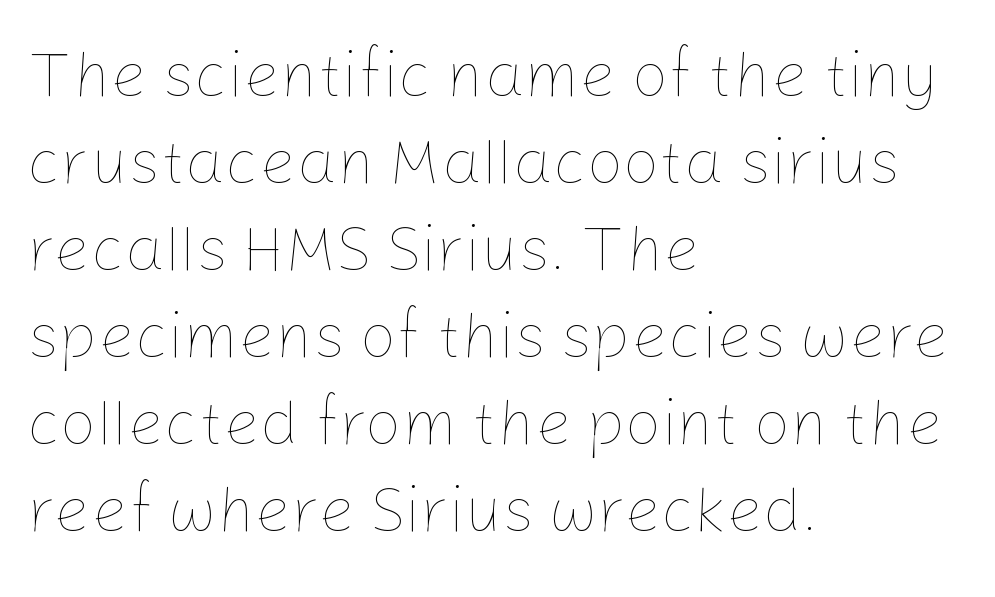
Between one letter and the next there's only the usual sliver of space. Bare-footed words on every line. The characters are drawn with everyday or finer stroke widths. The passage shown is typed in a proportional face where columns would drift. Every character sits straight up, as roman type does.
